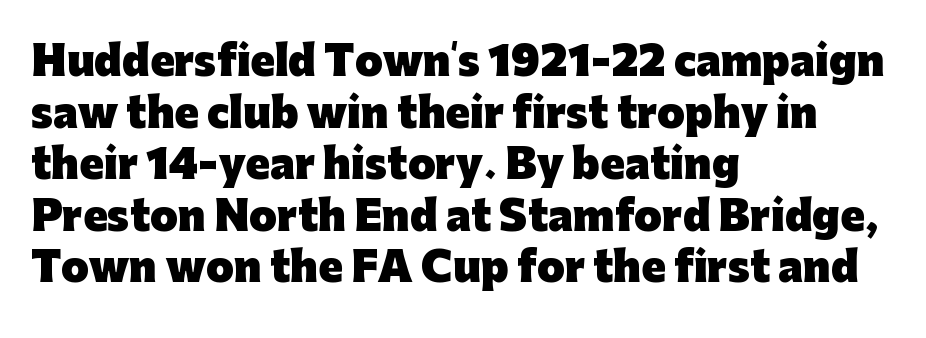
Q: Is the text bold? A: Yes.
Q: Is the text italic (slanted)? A: No, it is upright.
Q: Is the typeface a serif or a sans-serif typeface? A: Sans-serif.
Q: Is the text underlined? A: No.
Q: How is the paragraph aligned? A: Left-aligned.
Q: Is the spacing between letters normal or unusually wide? A: Normal.
Q: Is the spacing between lines tight, normal or loose? A: Normal.
Q: Width (condensed, normal, or wide)? A: Normal.
Q: Stroke contrast? A: Low.
Q: x-height? A: Medium.
Q: Monospaced? A: No.
